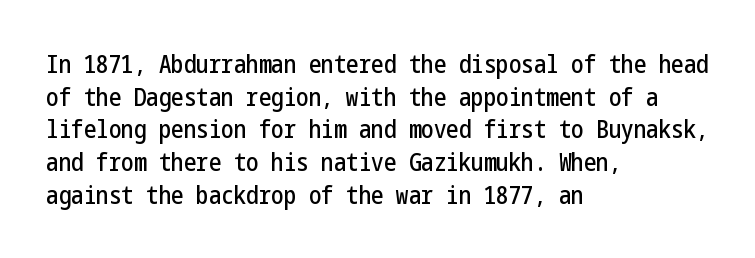
Q: Is the text italic (slanted)? A: No, it is upright.
Q: Is the text underlined? A: No.
Q: How is the paragraph aligned? A: Left-aligned.
Q: Is the spacing between letters normal or unusually wide? A: Normal.
Q: Is the spacing between lines tight, normal or loose? A: Normal.
